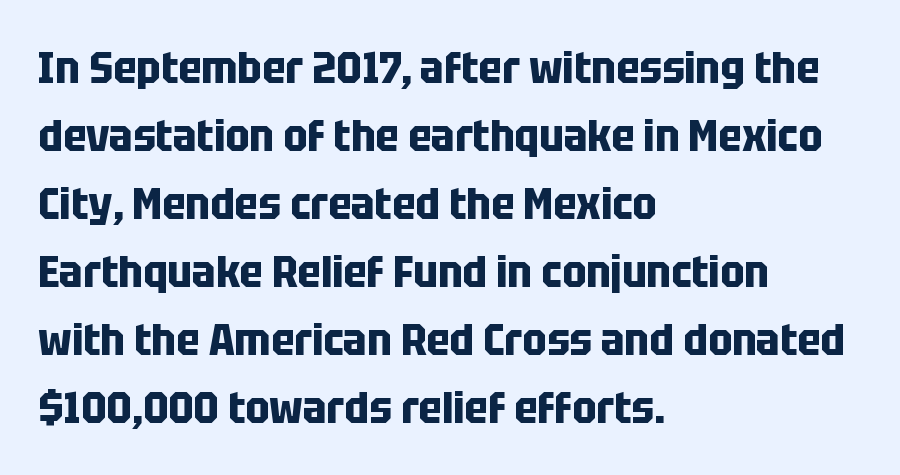
{"serif": "no", "italic": "no", "bold": "yes", "weight": "bold", "width": "condensed", "stroke_contrast": "low", "x_height": "large", "monospaced": "no", "underline": "no", "align": "left", "line_spacing": "normal", "line_spacing_ratio": 1.51, "letter_spacing": "normal", "letter_spacing_em": 0.0, "glyph_px": 45}
